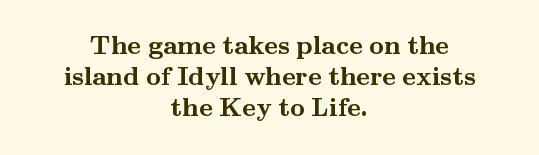
The image shows 26 px bold type, upright; set centered, line spacing 1.19x, normal letter spacing, not underlined.
